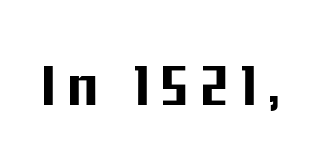
Q: Is the text italic (slanted)? A: No, it is upright.
Q: Is the typeface a serif or a sans-serif typeface? A: Sans-serif.
Q: Is the text underlined? A: No.
Q: Is the spacing between letters normal or unusually wide? A: Unusually wide.
Q: Width (condensed, normal, or wide)? A: Condensed.
Q: Stroke contrast? A: Medium.
Q: x-height? A: Medium.
Q: Monospaced? A: No.
